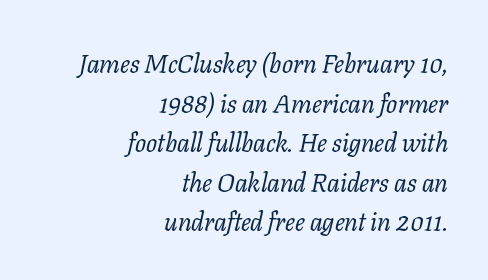
The image shows 26 px text type, italic (leaning right); set right-aligned, normal line spacing (1.52x), normal letter spacing, not underlined.
